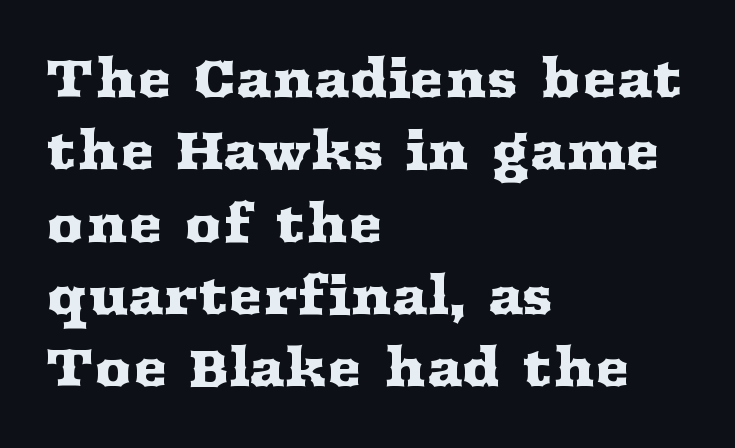
{"serif": "yes", "italic": "no", "width": "wide", "stroke_contrast": "medium", "x_height": "medium", "monospaced": "no", "underline": "no", "align": "left", "line_spacing": "normal", "line_spacing_ratio": 1.39, "letter_spacing": "normal", "letter_spacing_em": 0.0, "glyph_px": 52}
